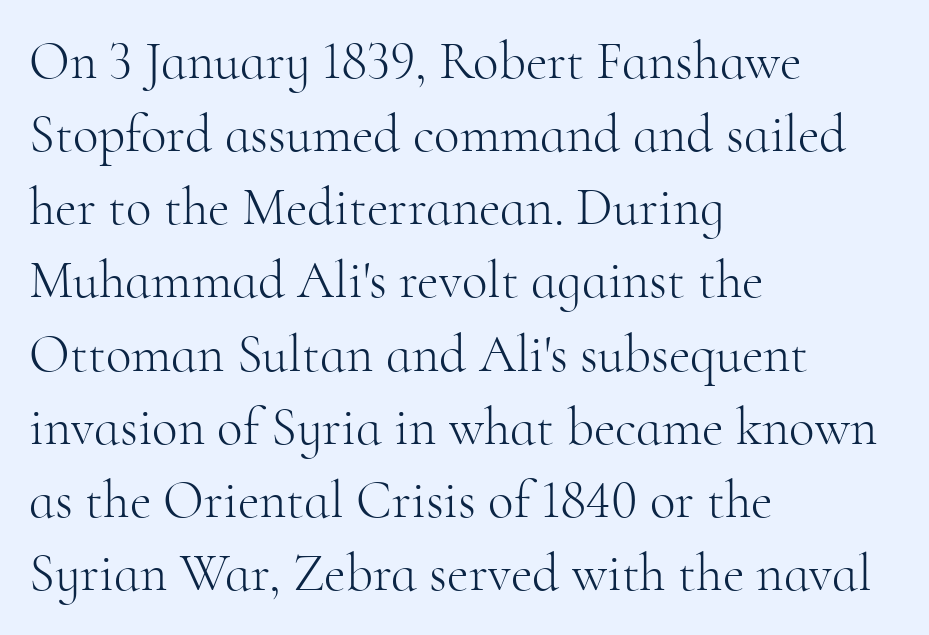
Q: Is the text bold? A: No.
Q: Is the text italic (slanted)? A: No, it is upright.
Q: Is the typeface a serif or a sans-serif typeface? A: Serif.
Q: Is the text underlined? A: No.
Q: How is the paragraph aligned? A: Left-aligned.
Q: Is the spacing between letters normal or unusually wide? A: Normal.
Q: Is the spacing between lines tight, normal or loose? A: Normal.
Q: Width (condensed, normal, or wide)? A: Normal.
Q: Stroke contrast? A: High.
Q: x-height? A: Small.
Q: Monospaced? A: No.
